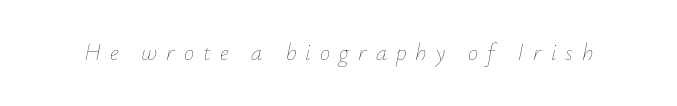
Q: Is the text bold? A: No.
Q: Is the text italic (slanted)? A: Yes, it leans right by about 12 degrees.
Q: Is the text underlined? A: No.
Q: Is the spacing between letters normal or unusually wide? A: Unusually wide.
